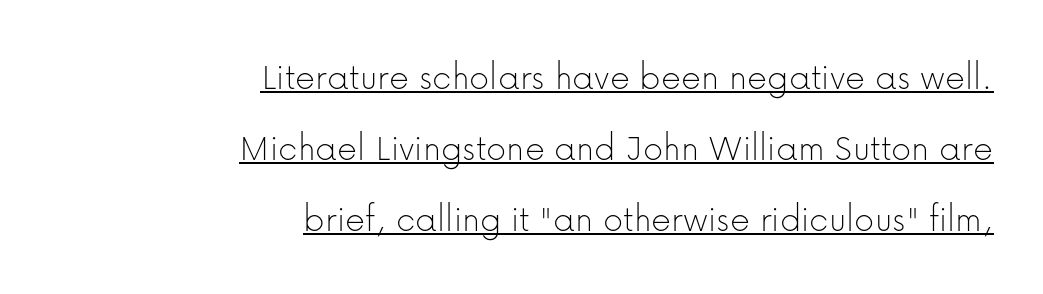
The paragraph shown leans on its right margin. Descenders here cross a horizontal rule under the line. You could not count columns in this text — the font is proportionally spaced. Is there any slant? The stems are plumb. Each stroke keeps to a modest, everyday thickness or less.
